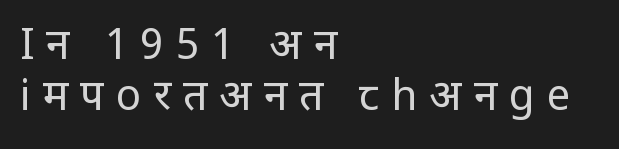
The image shows 42 px regular-weight, condensed sans-serif type, upright; set left-aligned, line spacing 1.22x, unusually wide letter spacing (+0.29 em), not underlined; low stroke contrast and a large x-height.
